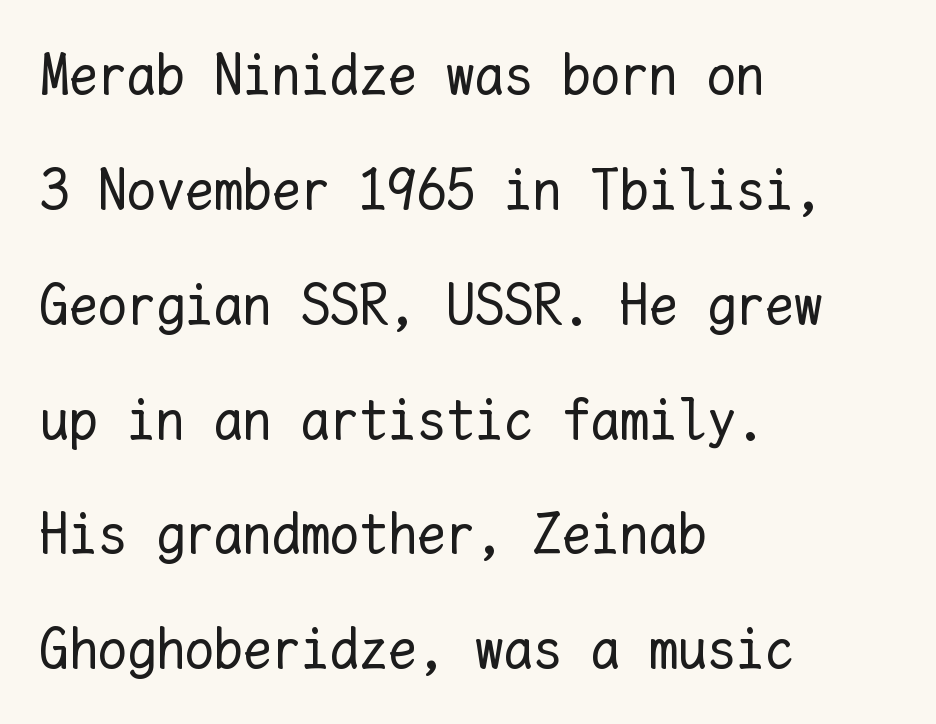
{"italic": "no", "bold": "no", "weight": "regular", "width": "normal", "stroke_contrast": "low", "x_height": "medium", "monospaced": "yes", "underline": "no", "align": "left", "line_spacing": "loose", "line_spacing_ratio": 1.98, "letter_spacing": "normal", "letter_spacing_em": 0.0, "glyph_px": 58}
